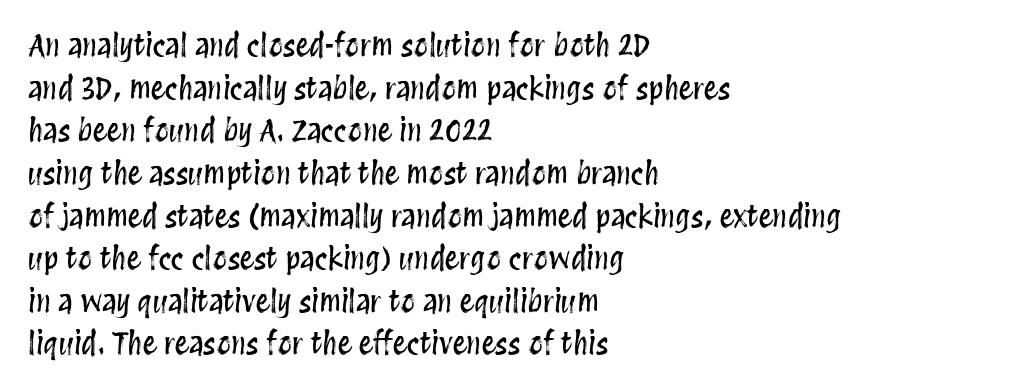
The image shows 29 px condensed type, upright; set left-aligned, normal line spacing (1.47x), normal letter spacing, not underlined; medium stroke contrast and a large x-height.
